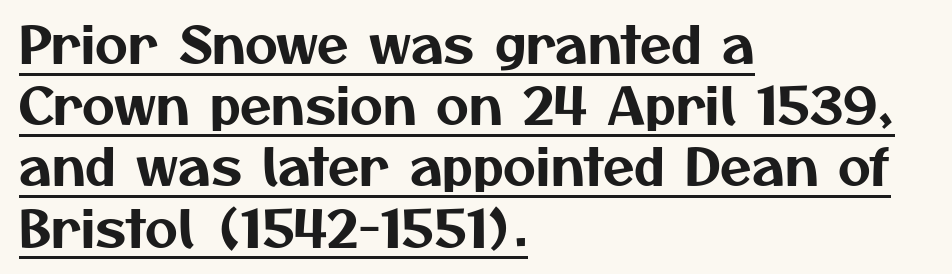
{"serif": "no", "width": "normal", "stroke_contrast": "medium", "x_height": "medium", "monospaced": "no", "underline": "yes", "align": "left", "line_spacing_ratio": 1.2, "letter_spacing": "normal", "letter_spacing_em": 0.0, "glyph_px": 51}
